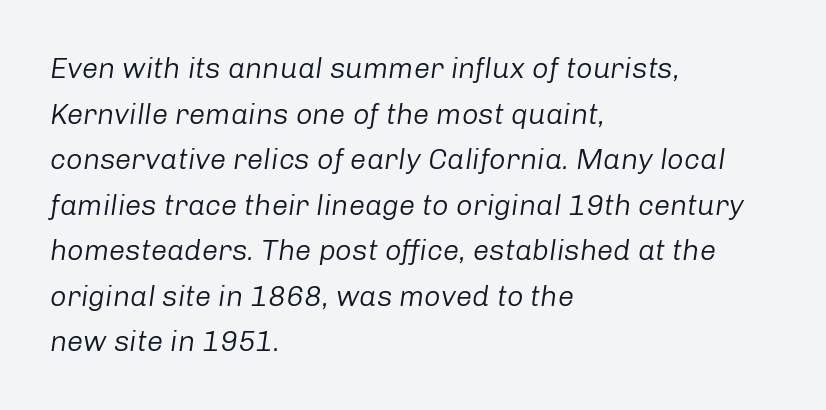
The image shows 29 px regular-weight type, italic (leaning right); set left-aligned, normal line spacing (1.57x), normal letter spacing, not underlined; low stroke contrast and a medium x-height.
